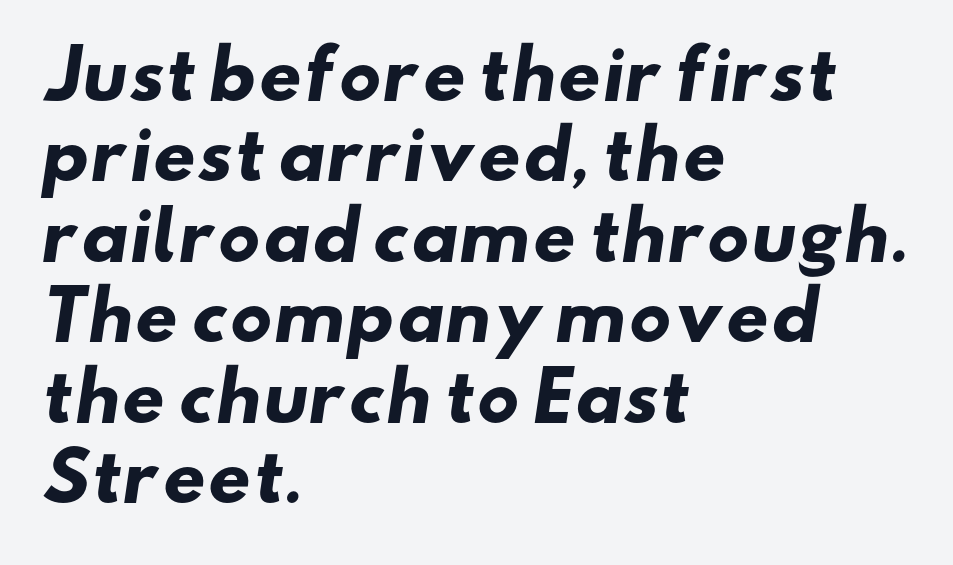
The image shows 67 px heavy, wide sans-serif type; set left-aligned, line spacing 1.2x, normal letter spacing, not underlined; low stroke contrast and a small x-height.
